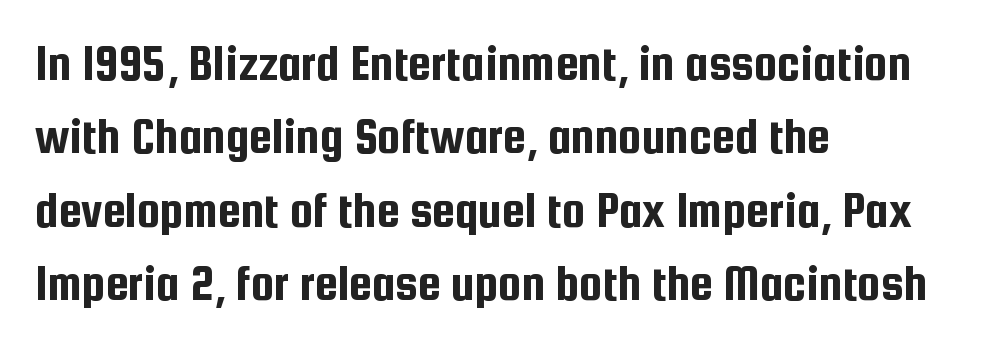
Notice how descenders clear the ascenders below comfortably — that's standard leading. The rendering uses natural spacing where letterforms have individual widths. Line starts are locked; line ends wander. This rendering features lettering with no underline. Look at the bottom of the vertical strokes: they stop flat, with no serifs.
